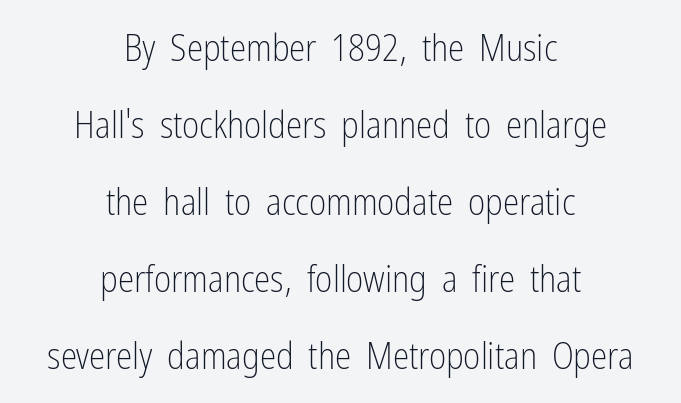
The image shows 37 px light, condensed sans-serif type, upright; set centered, loose line spacing (2.08x), normal letter spacing, not underlined; low stroke contrast and a medium x-height.
